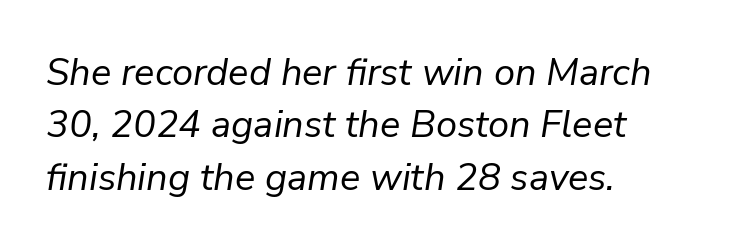
The compositor pushed each line to the left boundary. Quick note: interline space is typical. The text carries the slant typical of an italic or oblique font. Here the designer chose a conventional face with non-uniform glyph widths. The words here are not underlined. Weight: in the light-to-regular range.
